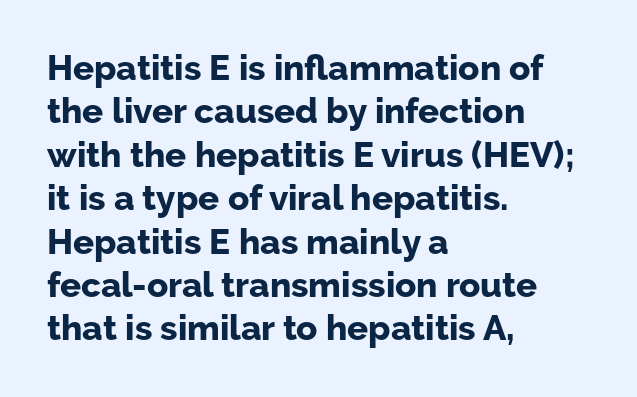
This rendering features lettering with no underline. No italicization has been applied; the sample stays upright. Default kerning and tracking; the words read as compact shapes. The characters display no serif detailing; their extremities are plain. Spacing verdict: proportional, widths tailored to each character. Heavy, bold letterforms.
